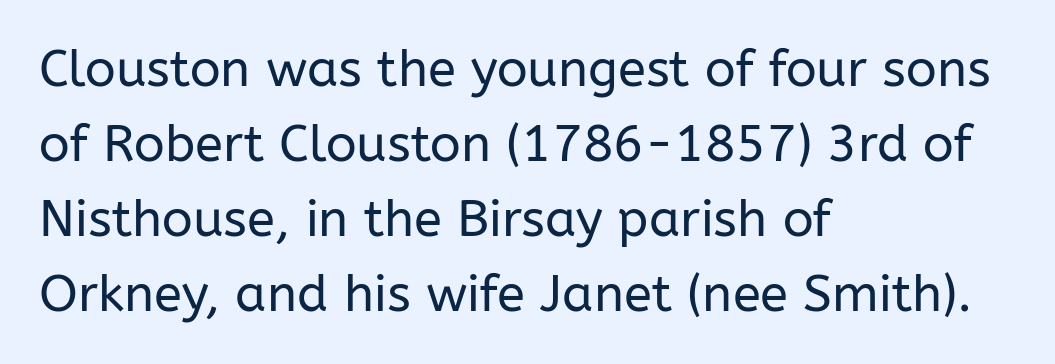
The image shows 51 px regular-weight sans-serif type, upright; set left-aligned, normal line spacing (1.47x), normal letter spacing, not underlined; low stroke contrast and a medium x-height.
